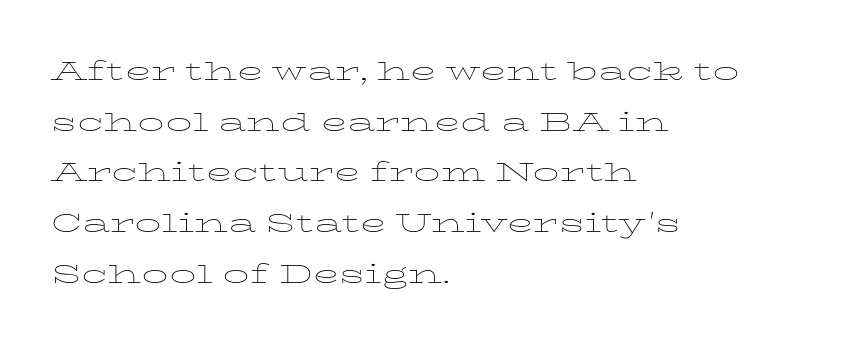
{"italic": "no", "bold": "no", "weight": "thin", "width": "wide", "stroke_contrast": "low", "x_height": "medium", "monospaced": "no", "underline": "no", "align": "left", "line_spacing": "normal", "line_spacing_ratio": 1.45, "letter_spacing": "normal", "letter_spacing_em": 0.0, "glyph_px": 35}
